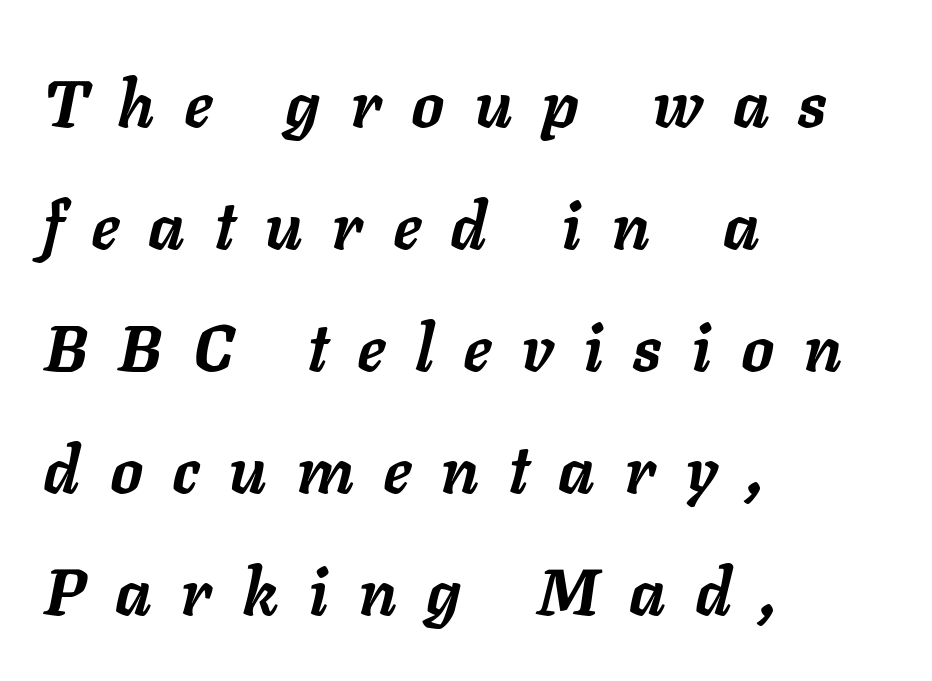
The letters are slanted; this is an italic face. Loose tracking; the words dissolve into strings of separated letters. Plain, unruled lines of type. The strokes are fattened all the way to bold.
